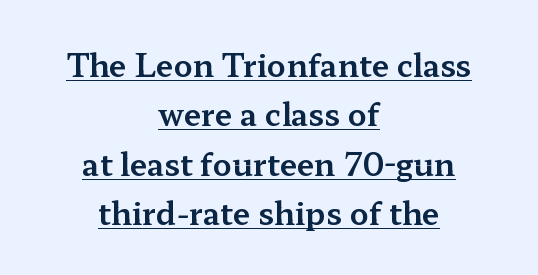
Q: Is the text italic (slanted)? A: No, it is upright.
Q: Is the typeface a serif or a sans-serif typeface? A: Serif.
Q: Is the text underlined? A: Yes.
Q: How is the paragraph aligned? A: Centered.
Q: Is the spacing between letters normal or unusually wide? A: Normal.
Q: Is the spacing between lines tight, normal or loose? A: Normal.
Q: Width (condensed, normal, or wide)? A: Wide.
Q: Stroke contrast? A: Medium.
Q: x-height? A: Medium.
Q: Monospaced? A: No.
